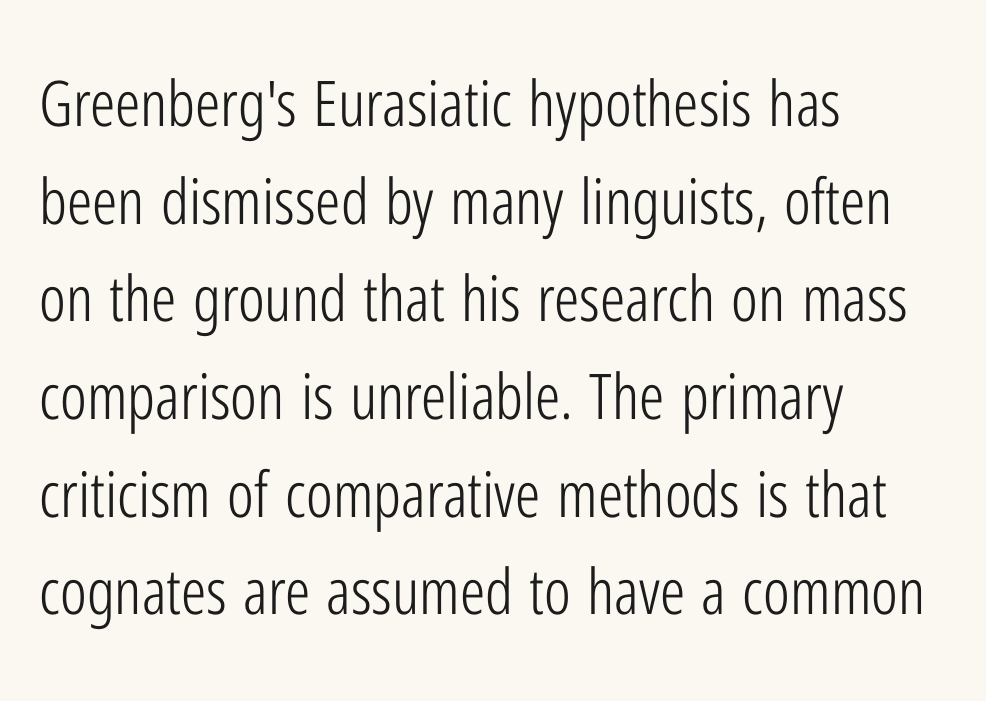
The typesetter chose a ragged-right arrangement here. The string is rendered with underlining switched off. Italic: no, the glyphs are upright roman. Character widths vary here, with narrow letters taking less room than wide ones.
